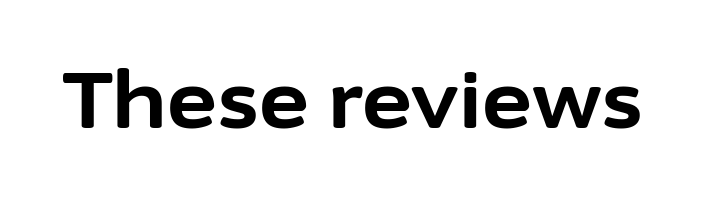
The image shows 78 px bold sans-serif type, upright; set normal letter spacing, not underlined; low stroke contrast and a medium x-height.
